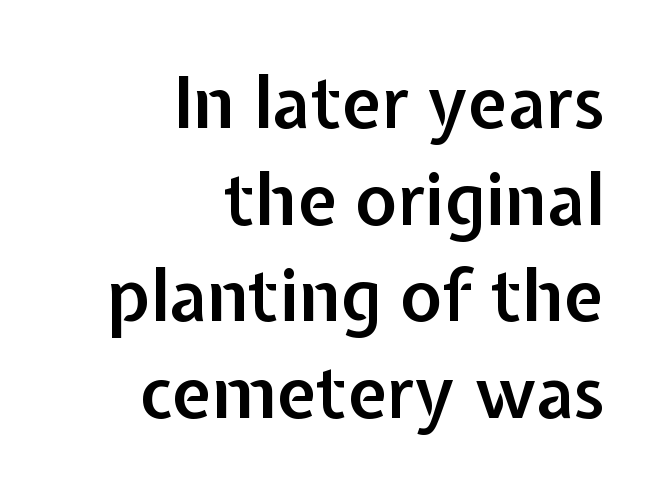
The glyphs in this specimen are sans serif. Horizontal bands of white between lines are of average thickness. These lines are rendered in a variable-pitch font. This sample uses an upright cut, with every glyph sitting square on the baseline. A somewhat darkened texture: the type is semibold rather than bold. Students, note that the glyphs here touch the page at normal intervals.
